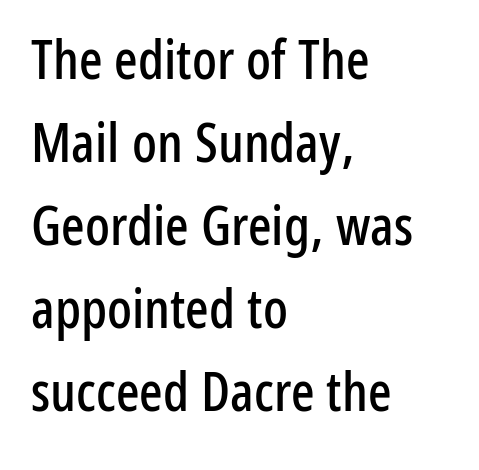
The image shows 55 px condensed sans-serif type, upright; set left-aligned, normal line spacing (1.51x), normal letter spacing, not underlined; low stroke contrast and a medium x-height.
